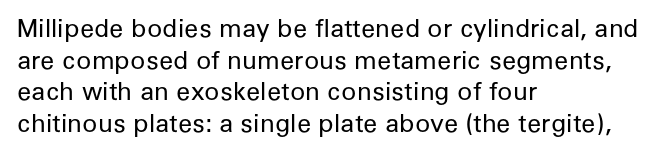
Q: Is the text bold? A: No.
Q: Is the text italic (slanted)? A: No, it is upright.
Q: Is the text underlined? A: No.
Q: How is the paragraph aligned? A: Left-aligned.
Q: Is the spacing between letters normal or unusually wide? A: Normal.
Q: Is the spacing between lines tight, normal or loose? A: Normal.
